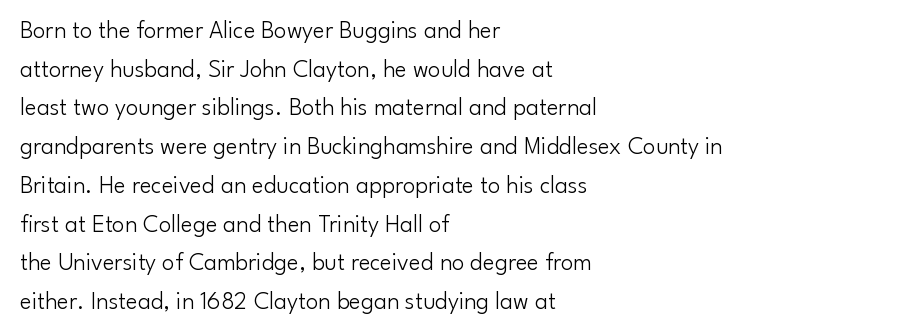
The image shows 25 px text type, upright; set left-aligned, normal line spacing (1.55x), normal letter spacing, not underlined.
